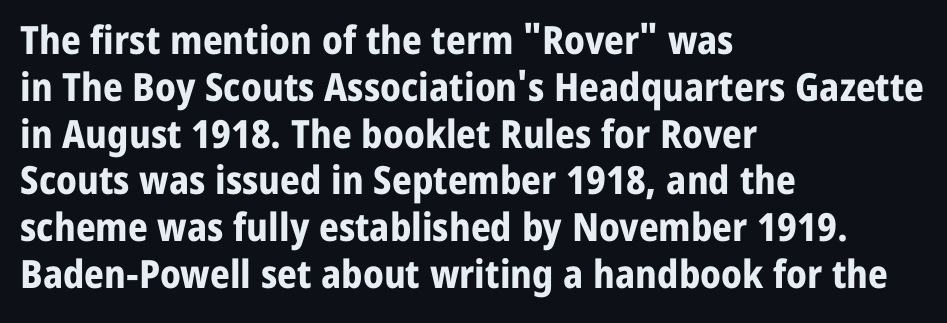
Q: Is the text bold? A: Yes.
Q: Is the text italic (slanted)? A: No, it is upright.
Q: Is the typeface a serif or a sans-serif typeface? A: Sans-serif.
Q: Is the text underlined? A: No.
Q: How is the paragraph aligned? A: Left-aligned.
Q: Is the spacing between letters normal or unusually wide? A: Normal.
Q: Width (condensed, normal, or wide)? A: Normal.
Q: Stroke contrast? A: Low.
Q: x-height? A: Medium.
Q: Monospaced? A: No.
